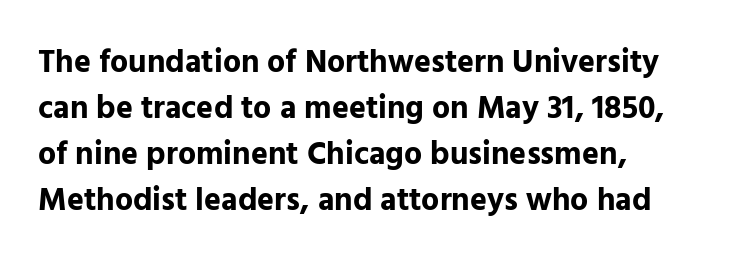
The image shows 32 px bold sans-serif type, upright; set left-aligned, normal line spacing (1.44x), normal letter spacing, not underlined; low stroke contrast and a medium x-height.
